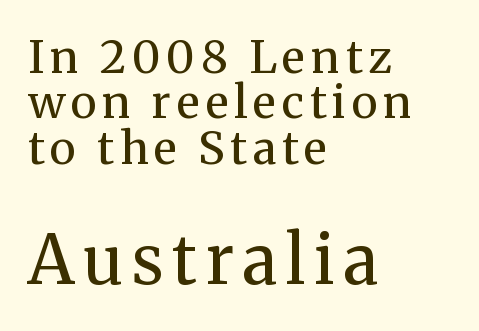
Q: Is the text bold? A: No.
Q: Is the text italic (slanted)? A: No, it is upright.
Q: Is the typeface a serif or a sans-serif typeface? A: Serif.
Q: Is the text underlined? A: No.
Q: How is the paragraph aligned? A: Left-aligned.
Q: Is the spacing between lines tight, normal or loose? A: Tight.
Q: Which block of text is set in a larger size, the first (top) or the second (bottom)? A: The second (bottom) one.
Q: Width (condensed, normal, or wide)? A: Normal.
Q: Stroke contrast? A: Medium.
Q: x-height? A: Medium.
Q: Monospaced? A: No.
